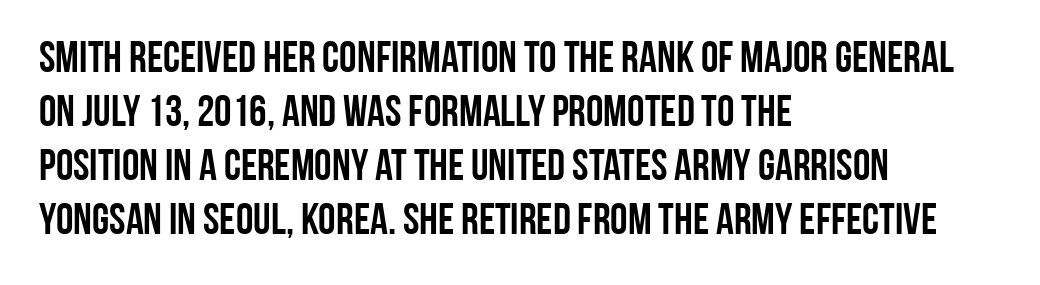
Q: Is the text italic (slanted)? A: No, it is upright.
Q: Is the typeface a serif or a sans-serif typeface? A: Sans-serif.
Q: Is the text underlined? A: No.
Q: How is the paragraph aligned? A: Left-aligned.
Q: Is the spacing between letters normal or unusually wide? A: Normal.
Q: Width (condensed, normal, or wide)? A: Condensed.
Q: Stroke contrast? A: Low.
Q: x-height? A: Large.
Q: Monospaced? A: No.
